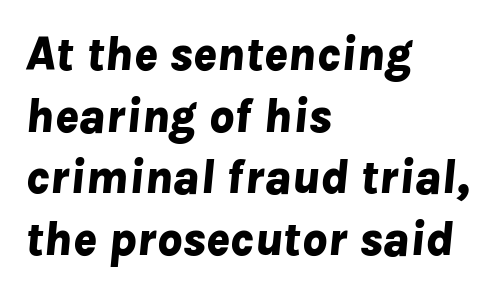
Q: Is the text bold? A: Yes.
Q: Is the text italic (slanted)? A: Yes, it leans right by about 8 degrees.
Q: Is the text underlined? A: No.
Q: How is the paragraph aligned? A: Left-aligned.
Q: Is the spacing between letters normal or unusually wide? A: Normal.
Q: Is the spacing between lines tight, normal or loose? A: Normal.
Q: Width (condensed, normal, or wide)? A: Normal.
Q: Stroke contrast? A: Low.
Q: x-height? A: Medium.
Q: Monospaced? A: No.
